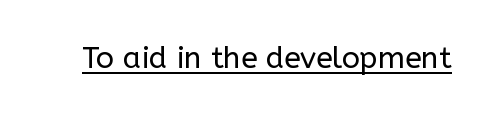
Posture: upright roman. In terms of letterspacing, this is plain default setting. No feet cap the strokes, marking this as sans-serif type. A baseline rule has been typeset under these characters.
